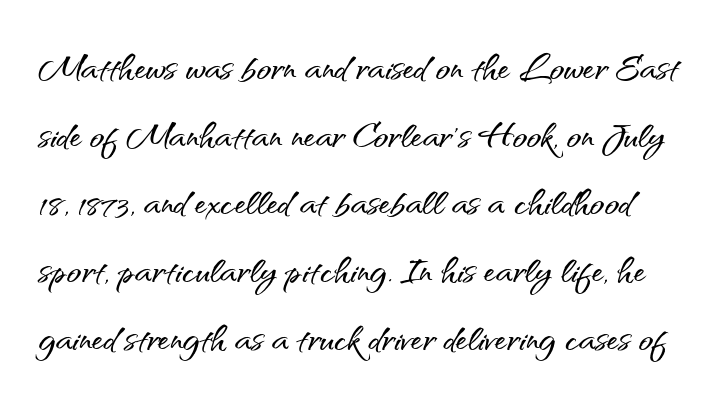
Q: Is the text italic (slanted)? A: Yes.
Q: Is the typeface a serif or a sans-serif typeface? A: Sans-serif.
Q: Is the text underlined? A: No.
Q: Is the spacing between letters normal or unusually wide? A: Normal.
Q: Is the spacing between lines tight, normal or loose? A: Normal.
Q: Width (condensed, normal, or wide)? A: Normal.
Q: Stroke contrast? A: Medium.
Q: x-height? A: Small.
Q: Monospaced? A: No.
